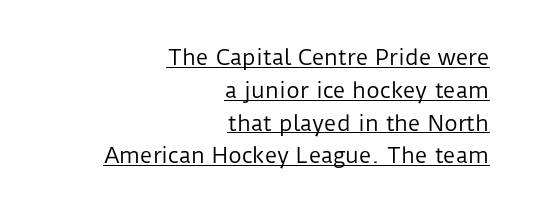
Q: Is the text bold? A: No.
Q: Is the text italic (slanted)? A: No, it is upright.
Q: Is the text underlined? A: Yes.
Q: How is the paragraph aligned? A: Right-aligned.
Q: Is the spacing between letters normal or unusually wide? A: Normal.
Q: Is the spacing between lines tight, normal or loose? A: Normal.
